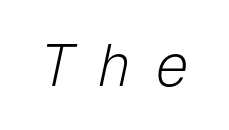
{"italic": "yes", "lean": "right", "slant_degrees": 12, "bold": "no", "weight": "light", "width": "normal", "stroke_contrast": "low", "x_height": "medium", "monospaced": "no", "underline": "no", "letter_spacing": "wide", "letter_spacing_em": 0.43, "glyph_px": 59}
